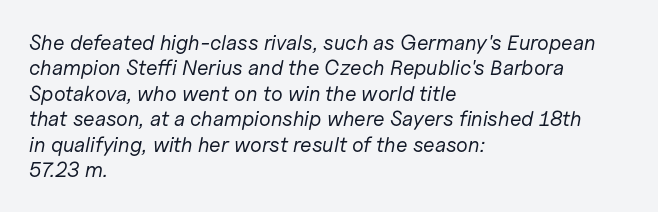
{"italic": "yes", "lean": "right", "slant_degrees": 11, "bold": "no", "underline": "no", "align": "left", "line_spacing_ratio": 1.21, "letter_spacing": "normal", "letter_spacing_em": 0.0, "glyph_px": 21}
